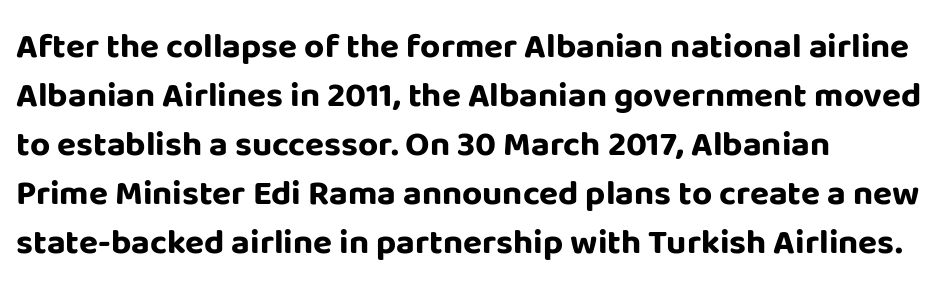
{"serif": "no", "italic": "no", "bold": "yes", "weight": "bold", "width": "normal", "stroke_contrast": "low", "x_height": "large", "monospaced": "no", "underline": "no", "align": "left", "line_spacing": "normal", "line_spacing_ratio": 1.4, "letter_spacing": "normal", "letter_spacing_em": 0.0, "glyph_px": 35}
